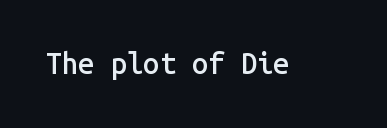
{"serif": "no", "italic": "no", "bold": "semi", "weight": "semibold", "width": "normal", "stroke_contrast": "low", "x_height": "medium", "monospaced": "yes", "underline": "no", "letter_spacing": "normal", "letter_spacing_em": 0.0, "glyph_px": 29}
